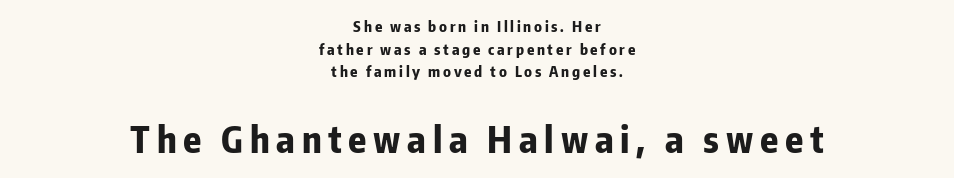
The letters stand straight up with perfectly vertical stems. Top chunk: small. Bottom chunk: large. This sample keeps an unexceptional amount of space between lines. The characters look thick and weighty, a clear bold.
